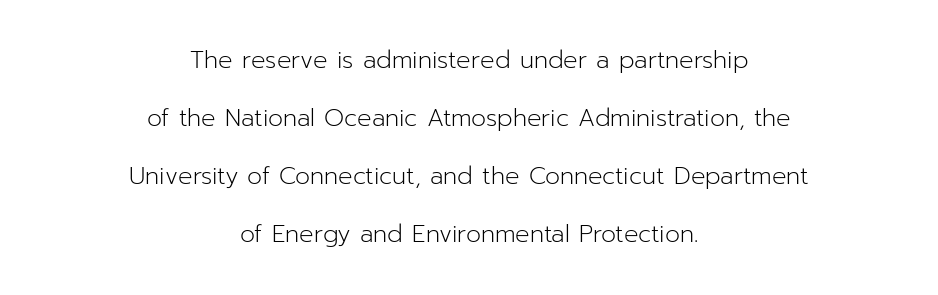
Q: Is the text bold? A: No.
Q: Is the text italic (slanted)? A: No, it is upright.
Q: Is the text underlined? A: No.
Q: How is the paragraph aligned? A: Centered.
Q: Is the spacing between letters normal or unusually wide? A: Normal.
Q: Is the spacing between lines tight, normal or loose? A: Loose.
